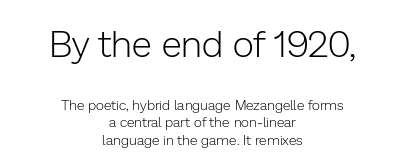
The image shows 37 px light sans-serif type, upright; set centered, normal line spacing (1.25x), normal letter spacing, not underlined; the first (top) block is 2.64x larger; low stroke contrast and a medium x-height.
